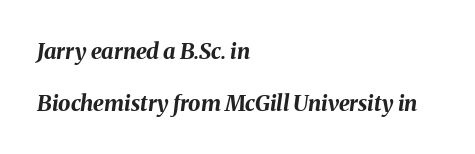
The characters look thick and weighty, a clear bold. Words float on clear page, feet unadorned. The lines in this sample share a left origin and differ only in where they stop. Compared with ordinary roman type, these characters are visibly tilted. Vertical spacing — loose. A typesetter would call this zero additional tracking.
